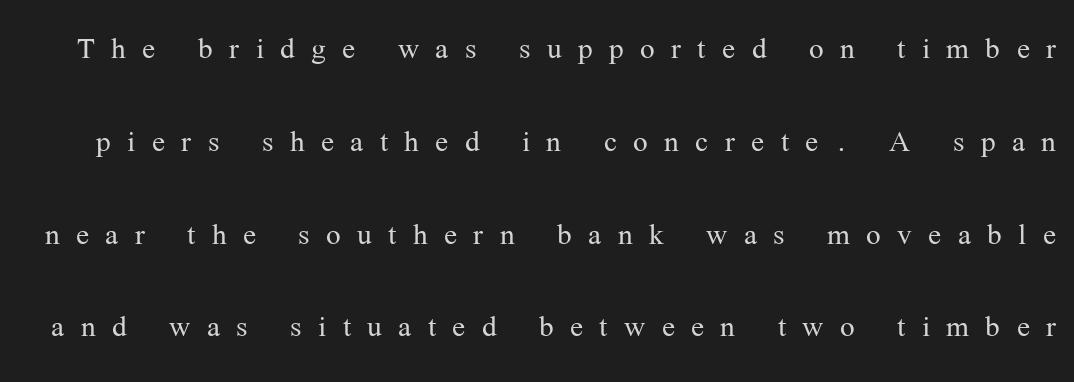
The lettering holds an erect, upright posture throughout. How would I describe the line gaps? Wide and relaxed. The rendering inserts visible extra space after every character. Think of a printed novel: that variable character pitch is what you see here. Yep, those are serifs on the letters.
